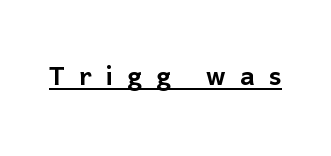
{"serif": "no", "italic": "no", "width": "normal", "stroke_contrast": "low", "x_height": "medium", "monospaced": "no", "underline": "yes", "letter_spacing": "wide", "letter_spacing_em": 0.41, "glyph_px": 34}
